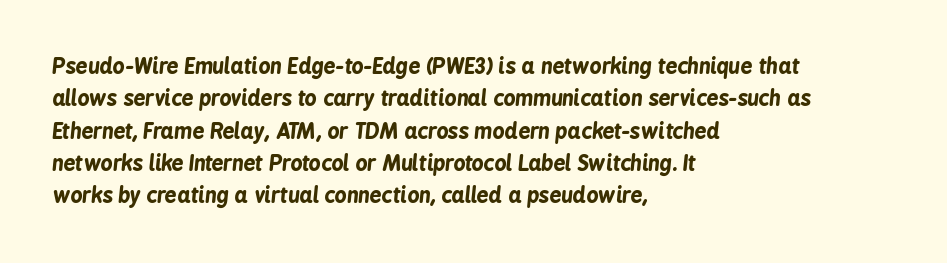
Caption: multi-line text, flush left, ragged right. This is heavy type, rendered in bold. Leading matches the norm, producing a regular column. Type without underlining. Standard letterfit; no display-style spreading of the glyphs. A typesetter would mark this as italic.
